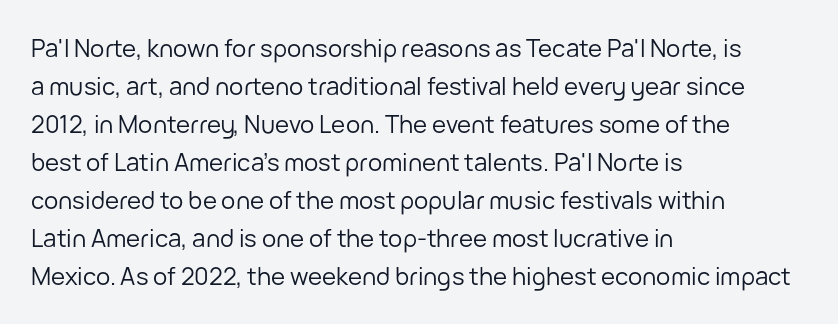
The image shows 24 px text type, upright; set left-aligned, normal line spacing (1.58x), normal letter spacing, not underlined.
